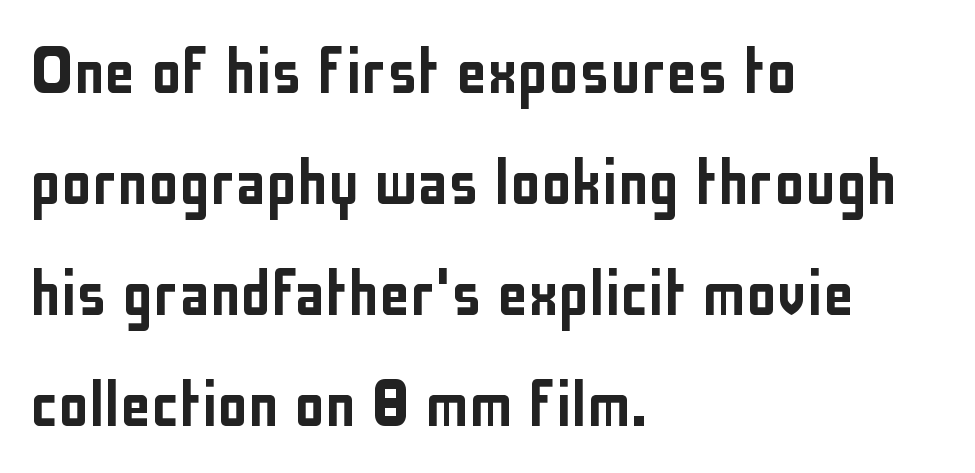
Q: Is the text italic (slanted)? A: No, it is upright.
Q: Is the typeface a serif or a sans-serif typeface? A: Sans-serif.
Q: Is the text underlined? A: No.
Q: How is the paragraph aligned? A: Left-aligned.
Q: Is the spacing between letters normal or unusually wide? A: Normal.
Q: Is the spacing between lines tight, normal or loose? A: Normal.
Q: Width (condensed, normal, or wide)? A: Condensed.
Q: Stroke contrast? A: Low.
Q: x-height? A: Medium.
Q: Monospaced? A: No.
